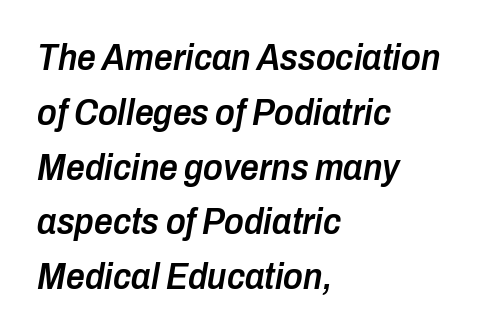
The image shows 37 px semibold, condensed type, italic (leaning right); set left-aligned, normal line spacing (1.48x), normal letter spacing, not underlined; low stroke contrast and a medium x-height.
